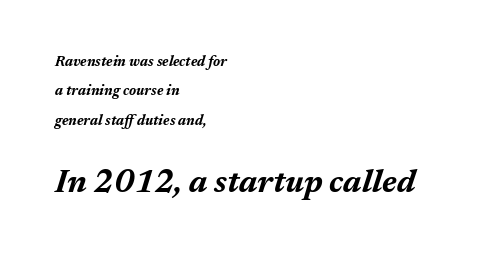
The image shows 32 px bold type, italic (leaning right); set left-aligned, loose line spacing (2.09x), normal letter spacing, not underlined; the second (bottom) block is 2.29x larger; medium stroke contrast and a medium x-height.
